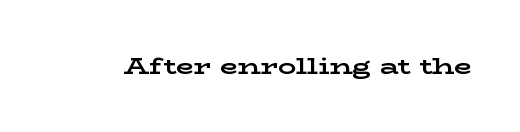
Q: Is the text bold? A: Yes.
Q: Is the text italic (slanted)? A: No, it is upright.
Q: Is the text underlined? A: No.
Q: Is the spacing between letters normal or unusually wide? A: Normal.
